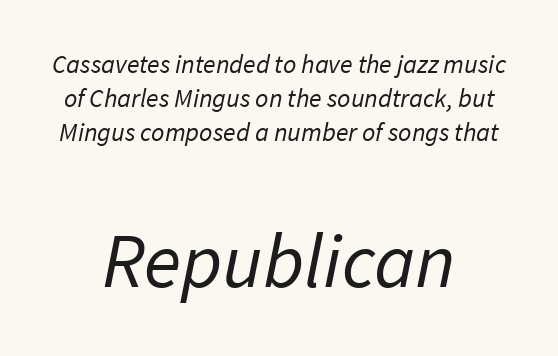
Character size in the trailing block exceeds that of the leading block. The designer went with a sans here, leaving each stem footless. Regarding leading, the lines here are spaced in the standard way. Stroke mass is kept to a normal reading level or below. Glyph-to-glyph distance matches everyday printed text.
